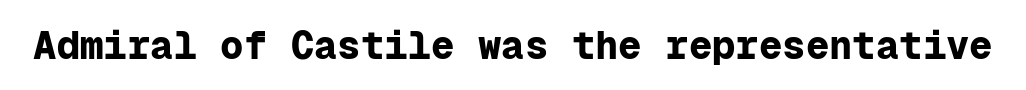
Unmarked baselines from the first word to the last. This is roman type, the default non-slanted kind. The letters are bold, with thick, heavy strokes. Caption: standard tracking, unaltered. The typeface chosen for these lines omits serifs.
